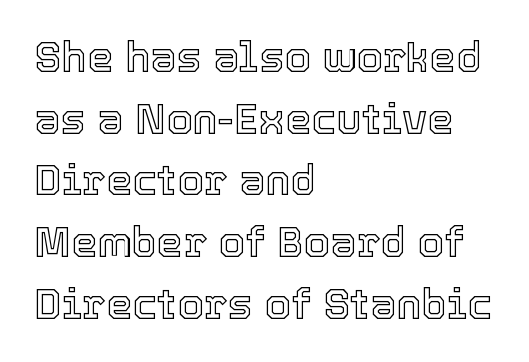
You can tell it's not italic because the verticals are truly vertical. Evenly set lines give the paragraph a standard silhouette. Visually the block forms a straight wall on the left and a jagged coastline on the right. This sample has the flowing, uneven cadence of proportional lettering.
